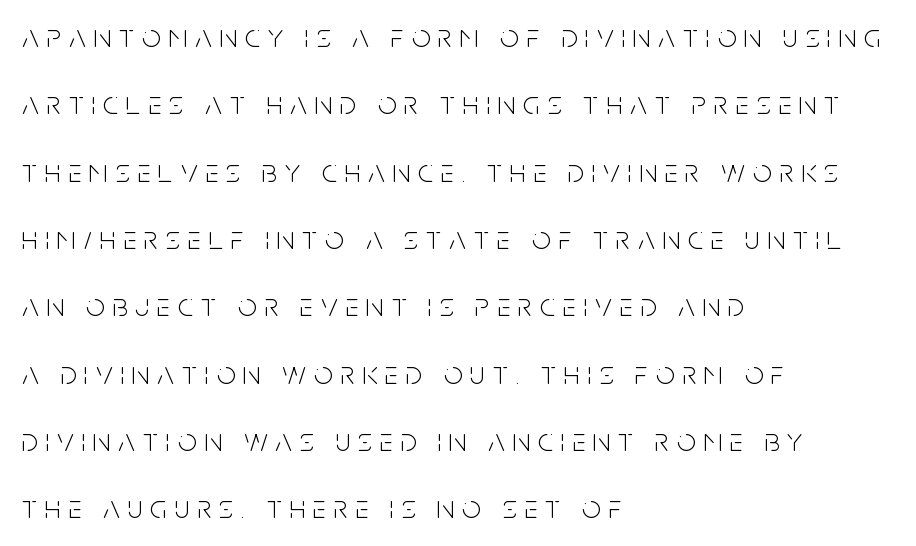
The image shows 33 px light, condensed sans-serif type, upright; set left-aligned, loose line spacing (2.04x), unusually wide letter spacing (+0.24 em), not underlined; low stroke contrast and a large x-height.
